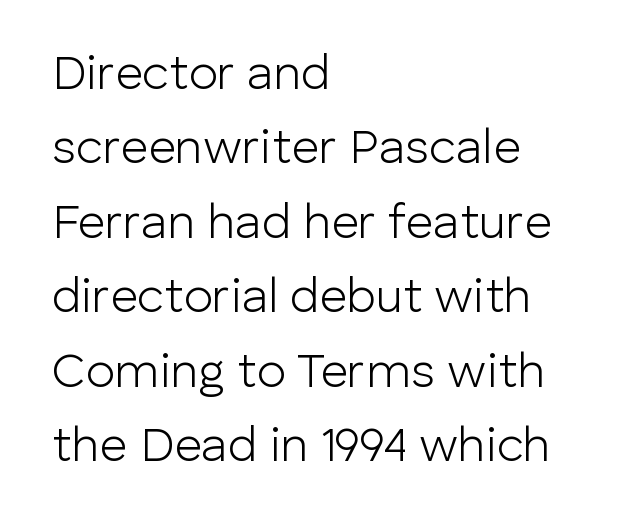
{"serif": "no", "italic": "no", "bold": "no", "weight": "light", "width": "normal", "stroke_contrast": "low", "x_height": "medium", "monospaced": "no", "underline": "no", "align": "left", "line_spacing": "normal", "line_spacing_ratio": 1.55, "letter_spacing": "normal", "letter_spacing_em": 0.0, "glyph_px": 48}
